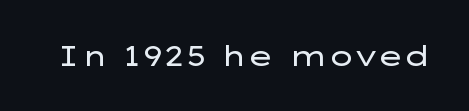
The image shows 28 px regular-weight, wide sans-serif type, upright; set normal letter spacing, not underlined; low stroke contrast and a medium x-height.
